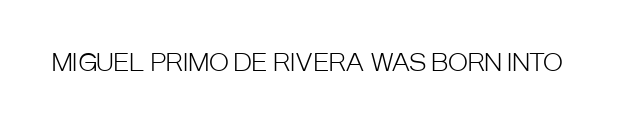
The image shows 24 px text type, upright; set normal letter spacing, not underlined.
